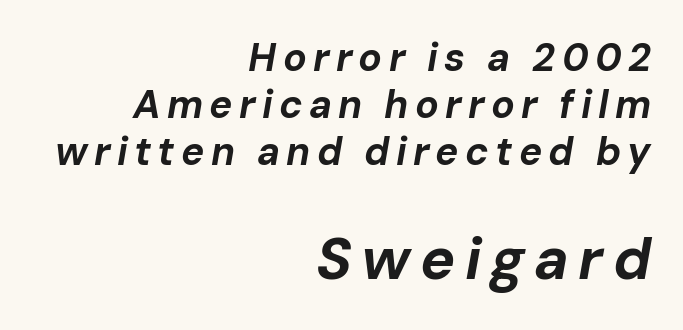
Q: Is the text bold? A: Yes.
Q: Is the text italic (slanted)? A: Yes, it leans right by about 10 degrees.
Q: Is the text underlined? A: No.
Q: How is the paragraph aligned? A: Right-aligned.
Q: Which block of text is set in a larger size, the first (top) or the second (bottom)? A: The second (bottom) one.
Q: Width (condensed, normal, or wide)? A: Normal.
Q: Stroke contrast? A: Low.
Q: x-height? A: Medium.
Q: Monospaced? A: No.
